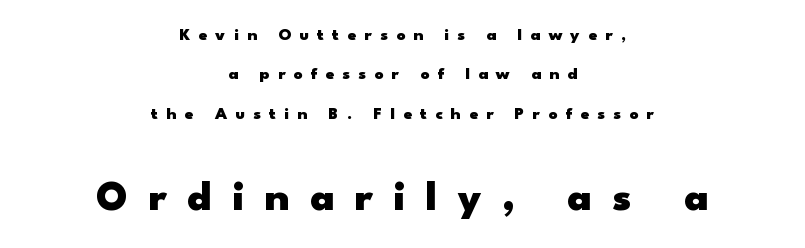
{"serif": "no", "italic": "no", "bold": "yes", "weight": "heavy", "width": "wide", "stroke_contrast": "low", "x_height": "small", "monospaced": "no", "underline": "no", "align": "center", "line_spacing": "loose", "line_spacing_ratio": 2.32, "letter_spacing": "wide", "letter_spacing_em": 0.49, "larger_block": "second", "size_ratio": 2.47, "glyph_px": 42}
